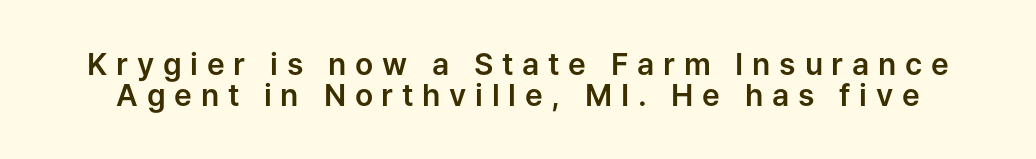
Upright lettering throughout. Looks like regular typesetting: each glyph gets only the width it needs. The area under the type is left untouched. The text was rendered using a sans face with plain stroke endings. Rows of type sit shoulder to shoulder in the vertical direction.
